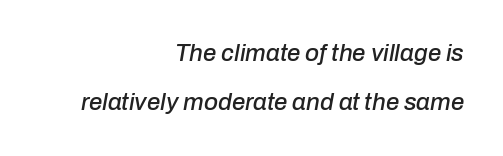
Q: Is the text italic (slanted)? A: Yes, it leans right by about 10 degrees.
Q: Is the text underlined? A: No.
Q: How is the paragraph aligned? A: Right-aligned.
Q: Is the spacing between letters normal or unusually wide? A: Normal.
Q: Is the spacing between lines tight, normal or loose? A: Loose.
